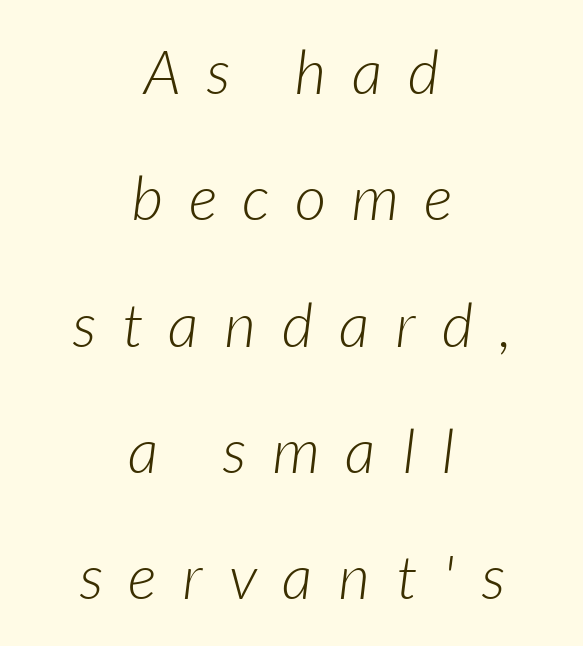
The image shows 61 px light type, italic (leaning right); set centered, loose line spacing (2.07x), unusually wide letter spacing (+0.43 em), not underlined; low stroke contrast and a medium x-height.
